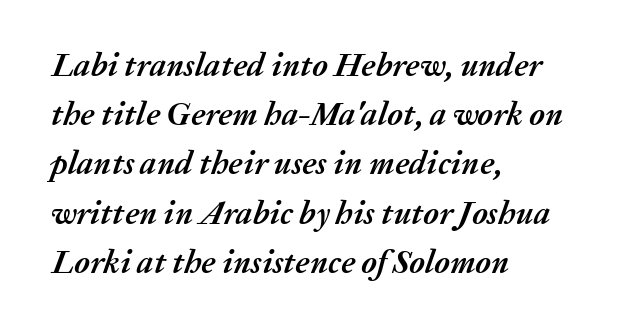
Rendered with sloped, italic letterforms. Underlining? Definitely not there. Note the varied advance widths — an 'i' is clearly narrower than an 'm'. Plenty of ink on the page — the face is bold. The typesetter chose a ragged-right arrangement here.
